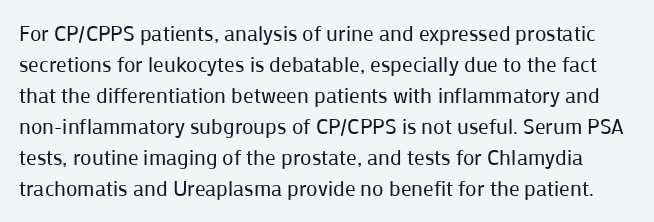
Does the lettering tilt? It doesn't — this is upright. Clear beneath every line of the passage. Normally led — the rows are evenly, conventionally spaced. Letter spacing: default. Stroke thickness stays within the range of a standard reading face or lighter.
